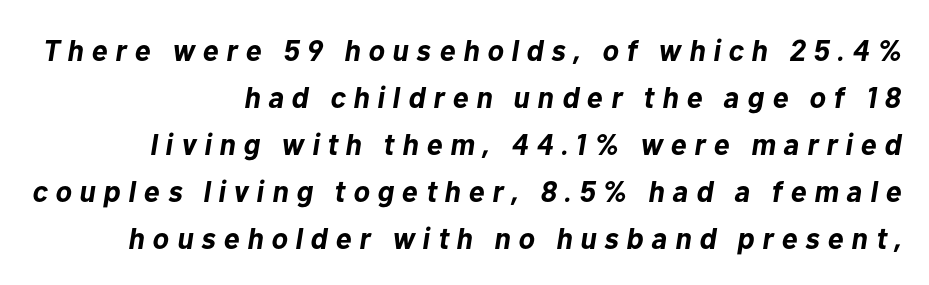
{"italic": "yes", "lean": "right", "slant_degrees": 10, "bold": "yes", "weight": "bold", "width": "normal", "stroke_contrast": "low", "x_height": "medium", "monospaced": "no", "underline": "no", "align": "right", "line_spacing": "normal", "line_spacing_ratio": 1.57, "letter_spacing": "wide", "letter_spacing_em": 0.26, "glyph_px": 30}
